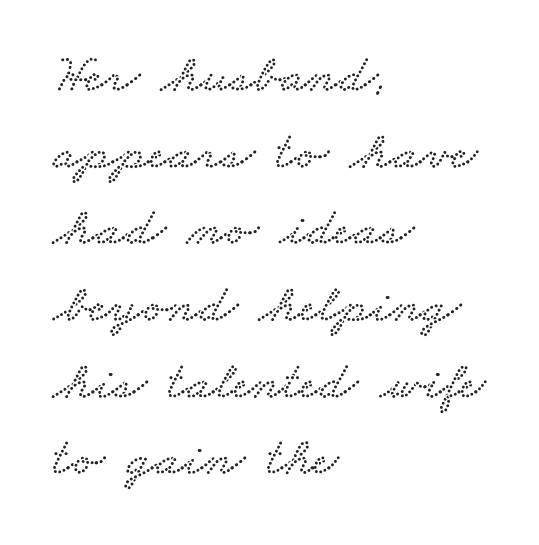
The horizontal fit of the characters is conventional and even. The compositor pushed each line to the left boundary. A bare baseline throughout the passage. Regular leading. These lines are rendered in a variable-pitch font.
